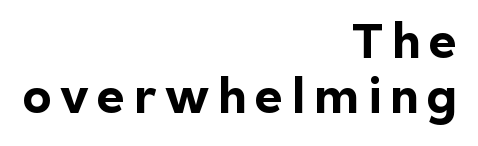
Here the designer chose a conventional face with non-uniform glyph widths. If you drew a ruler down the right edge, every line would touch it. Very little white space separates one row of letters from the next. In terms of posture, this sample is upright. Stroke thickness is high; the sample reads as a true bold.
